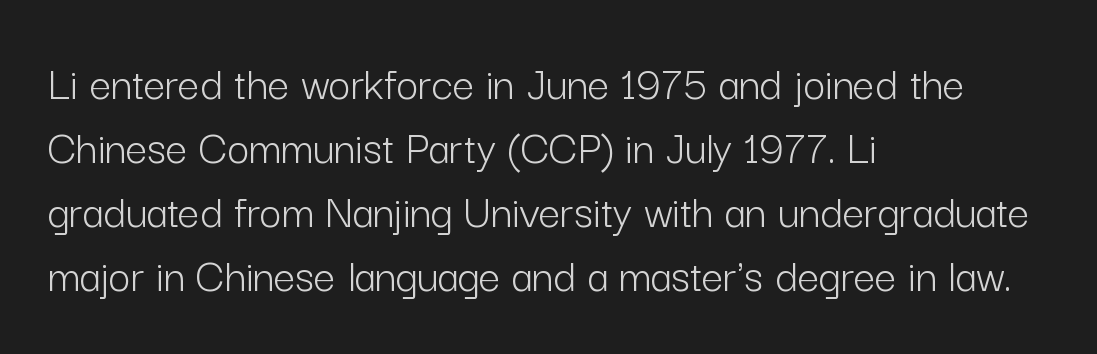
{"serif": "no", "italic": "no", "bold": "no", "weight": "light", "width": "normal", "stroke_contrast": "low", "x_height": "medium", "monospaced": "no", "underline": "no", "align": "left", "line_spacing": "normal", "line_spacing_ratio": 1.33, "letter_spacing": "normal", "letter_spacing_em": 0.0, "glyph_px": 48}
